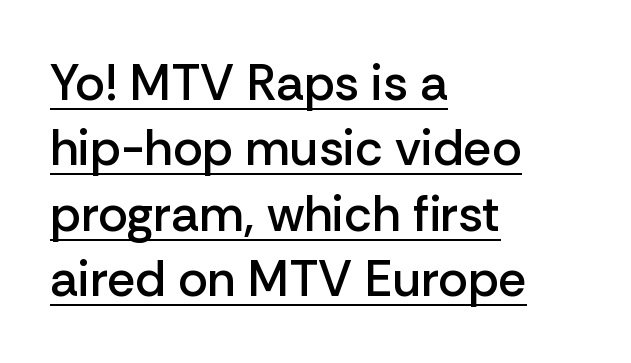
{"serif": "no", "italic": "no", "bold": "semi", "weight": "semibold", "width": "normal", "stroke_contrast": "low", "x_height": "medium", "monospaced": "no", "underline": "yes", "align": "left", "line_spacing": "normal", "line_spacing_ratio": 1.31, "letter_spacing": "normal", "letter_spacing_em": 0.0, "glyph_px": 50}
